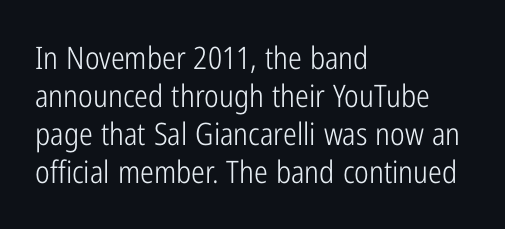
Q: Is the text bold? A: No.
Q: Is the text italic (slanted)? A: No, it is upright.
Q: Is the typeface a serif or a sans-serif typeface? A: Sans-serif.
Q: Is the text underlined? A: No.
Q: How is the paragraph aligned? A: Left-aligned.
Q: Is the spacing between letters normal or unusually wide? A: Normal.
Q: Width (condensed, normal, or wide)? A: Condensed.
Q: Stroke contrast? A: Low.
Q: x-height? A: Medium.
Q: Monospaced? A: No.
